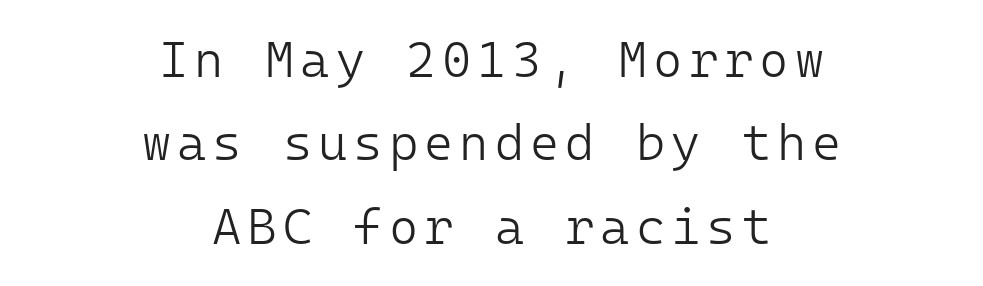
The axis of the letterforms is exactly vertical. One-word summary of the alignment: center. On a weight scale, this lands at 450 or below. Every character here occupies the same horizontal width, giving the sample a typewriter-like rhythm. Unlike a traditional serif, this face leaves its strokes unadorned. Is there much room between lines? A standard amount, neither cramped nor airy.
